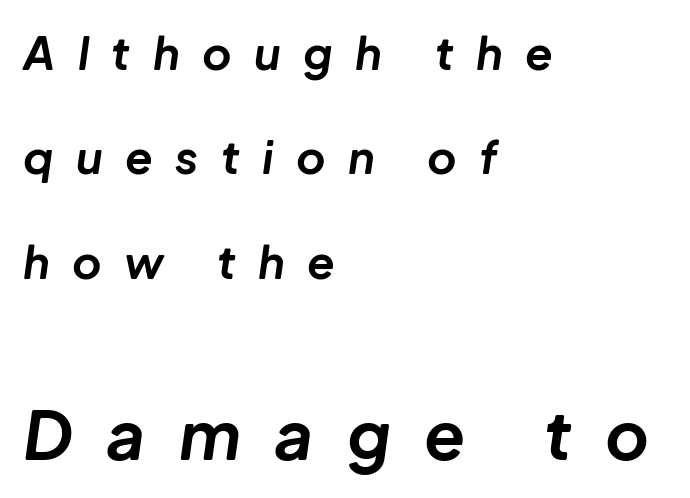
The image shows 67 px bold type, italic (leaning right); set left-aligned, loose line spacing (2.32x), unusually wide letter spacing (+0.5 em), not underlined; the second (bottom) block is 1.49x larger; low stroke contrast and a medium x-height.
